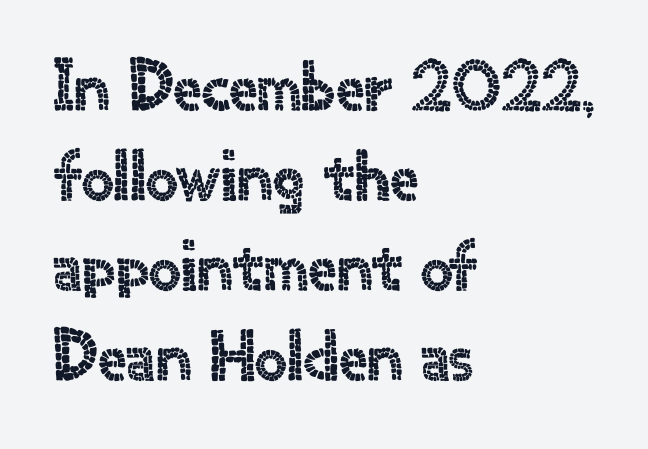
{"serif": "no", "italic": "no", "width": "normal", "x_height": "small", "monospaced": "no", "underline": "no", "align": "left", "line_spacing": "normal", "line_spacing_ratio": 1.25, "letter_spacing": "normal", "letter_spacing_em": 0.0, "glyph_px": 72}
